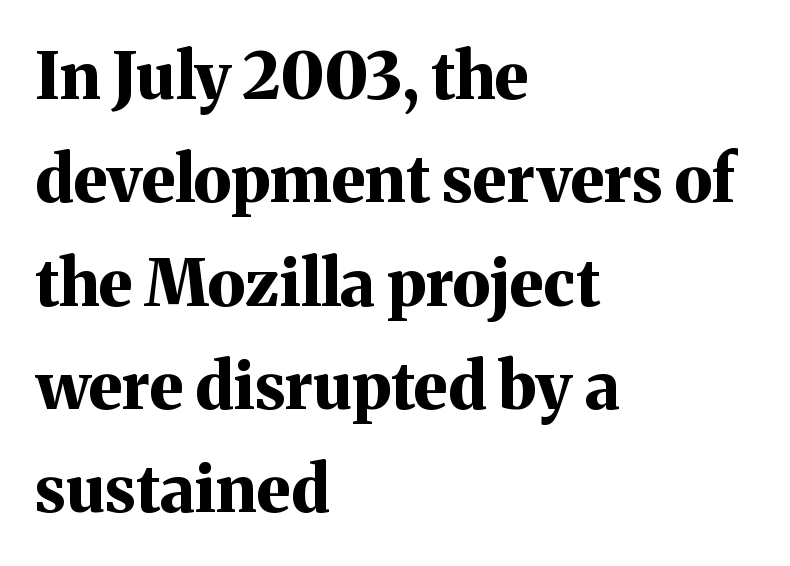
Q: Is the text bold? A: Yes.
Q: Is the text italic (slanted)? A: No, it is upright.
Q: Is the typeface a serif or a sans-serif typeface? A: Serif.
Q: Is the text underlined? A: No.
Q: How is the paragraph aligned? A: Left-aligned.
Q: Is the spacing between letters normal or unusually wide? A: Normal.
Q: Is the spacing between lines tight, normal or loose? A: Normal.
Q: Width (condensed, normal, or wide)? A: Normal.
Q: Stroke contrast? A: Medium.
Q: x-height? A: Medium.
Q: Monospaced? A: No.
